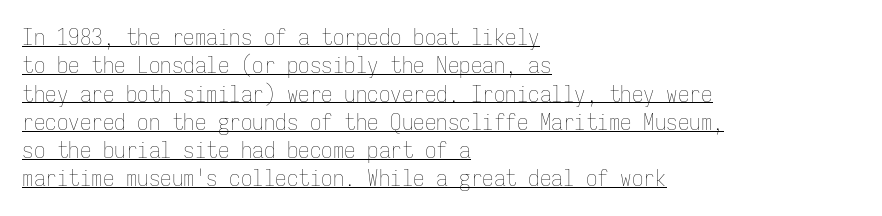
Q: Is the text bold? A: No.
Q: Is the text italic (slanted)? A: No, it is upright.
Q: Is the text underlined? A: Yes.
Q: How is the paragraph aligned? A: Left-aligned.
Q: Is the spacing between letters normal or unusually wide? A: Normal.
